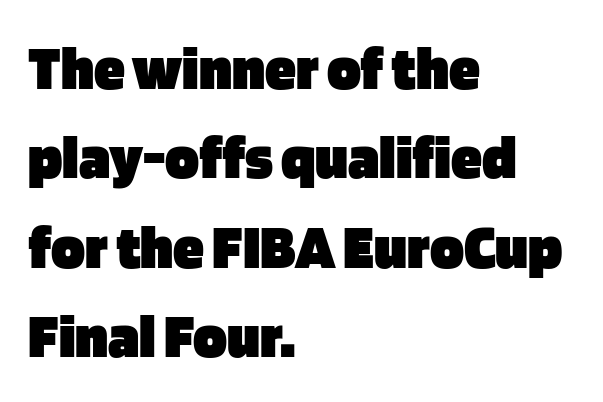
Q: Is the text bold? A: Yes.
Q: Is the text italic (slanted)? A: No, it is upright.
Q: Is the typeface a serif or a sans-serif typeface? A: Sans-serif.
Q: Is the text underlined? A: No.
Q: How is the paragraph aligned? A: Left-aligned.
Q: Is the spacing between letters normal or unusually wide? A: Normal.
Q: Is the spacing between lines tight, normal or loose? A: Normal.
Q: Width (condensed, normal, or wide)? A: Normal.
Q: Stroke contrast? A: Low.
Q: x-height? A: Large.
Q: Monospaced? A: No.
